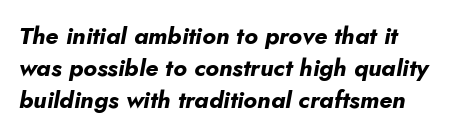
The image shows 24 px bold type, italic (leaning right); set normal line spacing (1.34x), normal letter spacing, not underlined.
